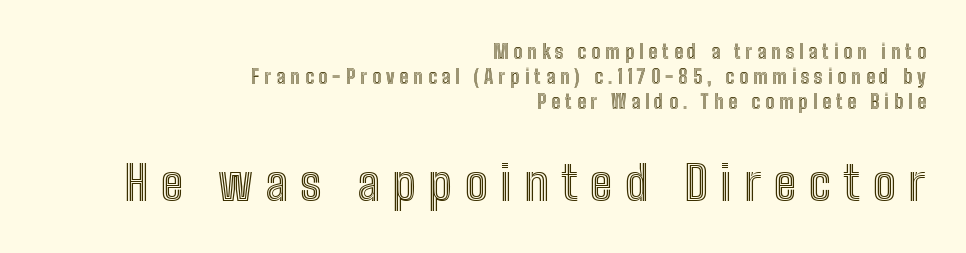
{"italic": "no", "width": "condensed", "x_height": "medium", "monospaced": "no", "underline": "no", "align": "right", "line_spacing": "normal", "line_spacing_ratio": 1.31, "letter_spacing": "wide", "letter_spacing_em": 0.26, "larger_block": "second", "size_ratio": 2.53, "glyph_px": 48}
